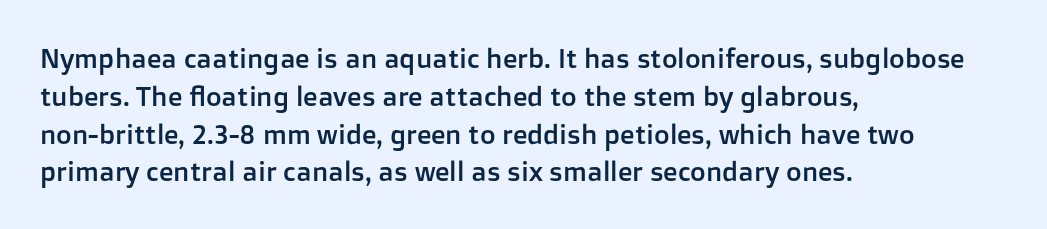
The ragged edge is on the right, which tells us the setting is flush left. Underline: absent. Does the leading feel generous? No, just average. The type is set solid horizontally, with unmodified tracking.
